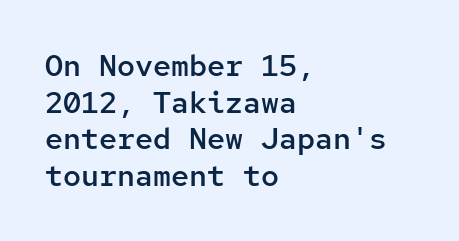
Characters follow at the spacing the type designer built in. The glyphs in this specimen are sans serif. This is the in-between weight designers call semibold or demi. Just letters on the line, the space beneath them empty. The passage shown is typed in a monospace face where columns stay perfectly aligned. The lines are quadded left.
